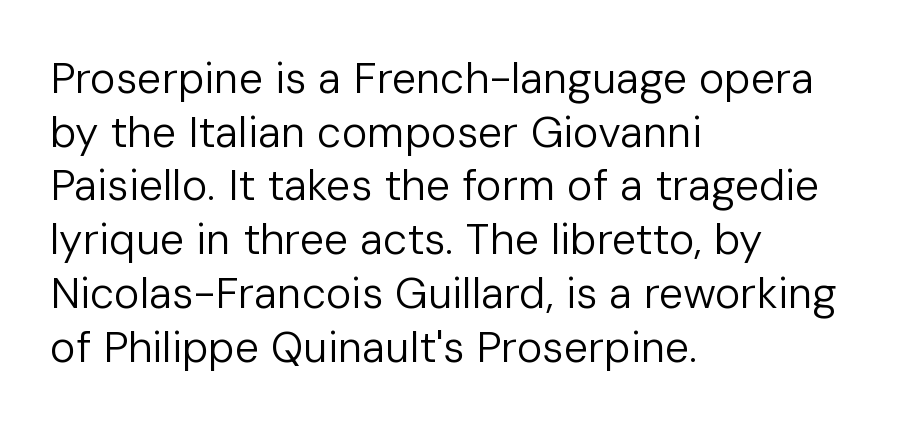
The image shows 43 px regular-weight sans-serif type, upright; set left-aligned, normal line spacing (1.25x), normal letter spacing, not underlined; low stroke contrast and a medium x-height.
